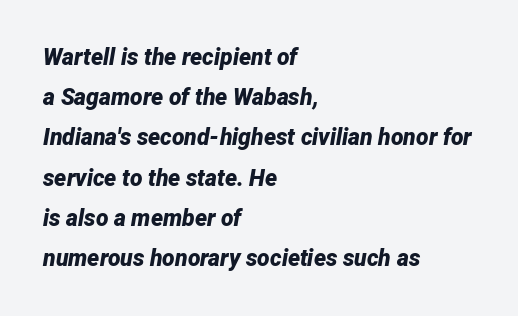
The image shows 23 px bold type, italic (leaning right); set left-aligned, line spacing 1.75x, normal letter spacing, not underlined.
